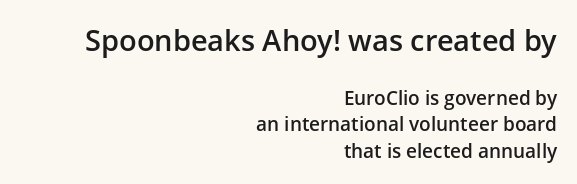
{"serif": "no", "italic": "no", "bold": "semi", "weight": "semibold", "width": "normal", "stroke_contrast": "low", "x_height": "medium", "monospaced": "no", "underline": "no", "align": "right", "line_spacing": "normal", "line_spacing_ratio": 1.4, "letter_spacing": "normal", "letter_spacing_em": 0.0, "larger_block": "first", "size_ratio": 1.53, "glyph_px": 29}
